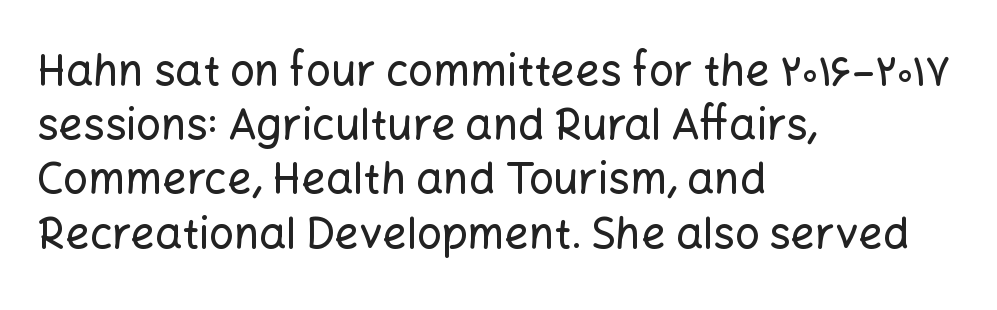
{"serif": "no", "italic": "no", "width": "normal", "stroke_contrast": "low", "x_height": "medium", "monospaced": "no", "underline": "no", "align": "left", "line_spacing": "normal", "line_spacing_ratio": 1.26, "letter_spacing": "normal", "letter_spacing_em": 0.0, "glyph_px": 43}
